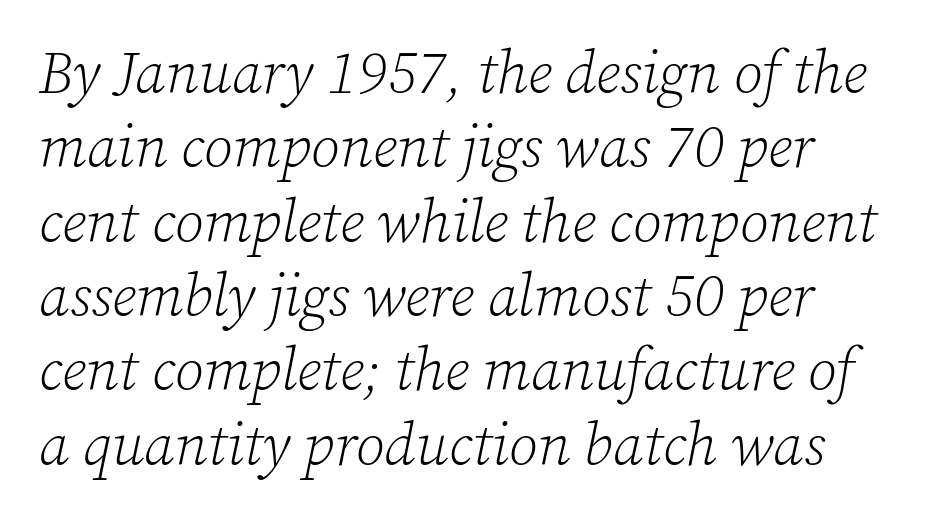
The image shows 59 px light serif type, italic (leaning right); set normal line spacing (1.26x), normal letter spacing, not underlined; low stroke contrast and a medium x-height.
